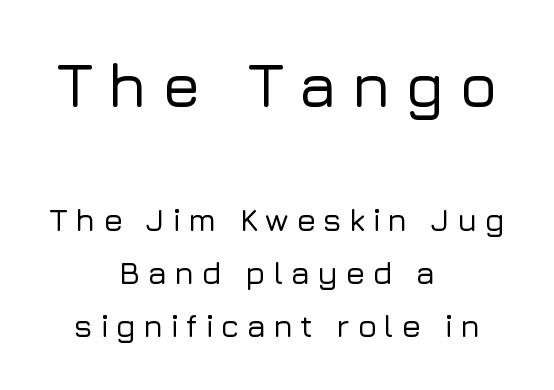
The image shows 63 px sans-serif type, upright; set centered, normal line spacing (1.65x), unusually wide letter spacing (+0.22 em), not underlined; the first (top) block is 1.97x larger; low stroke contrast and a medium x-height.
